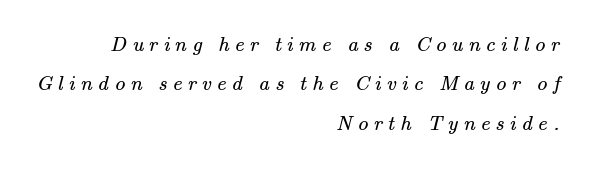
{"bold": "no", "underline": "no", "align": "right", "line_spacing_ratio": 1.88, "letter_spacing": "wide", "letter_spacing_em": 0.26, "glyph_px": 21}
